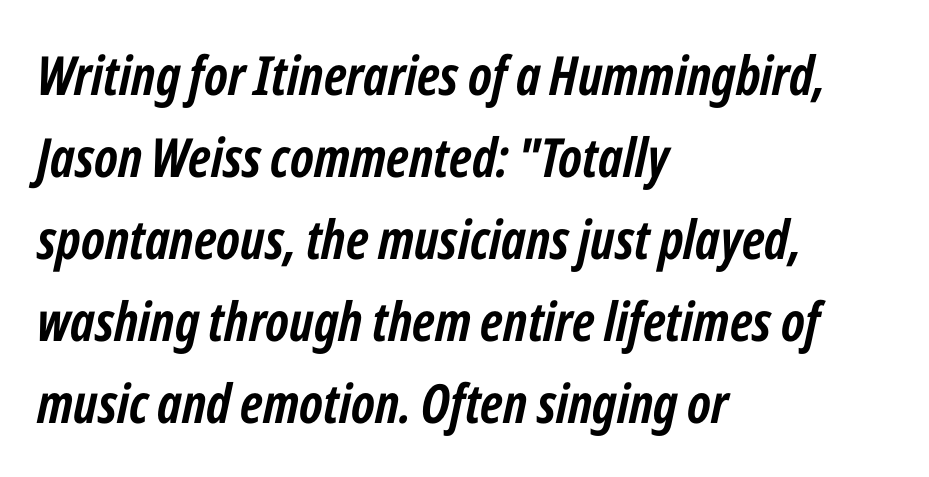
Italic: yes, the glyphs are oblique. The block of text has a typical density, with ordinary space between rows. How heavy is the stroke? Heavy — this is a bold. Check under the words: just untouched page. Caption: standard tracking, unaltered. Think of a printed novel: that variable character pitch is what you see here.
